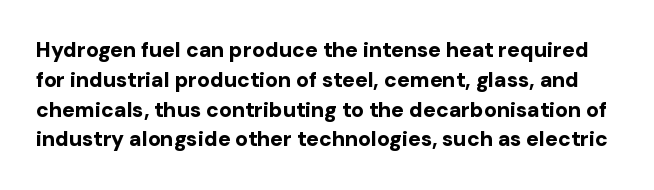
Tracking value appears to be zero — textbook default spacing. Typographic density is high because the face is bold. You can tell it's not italic because the verticals are truly vertical. Summary of vertical rhythm: regular, with standard interline spacing.
